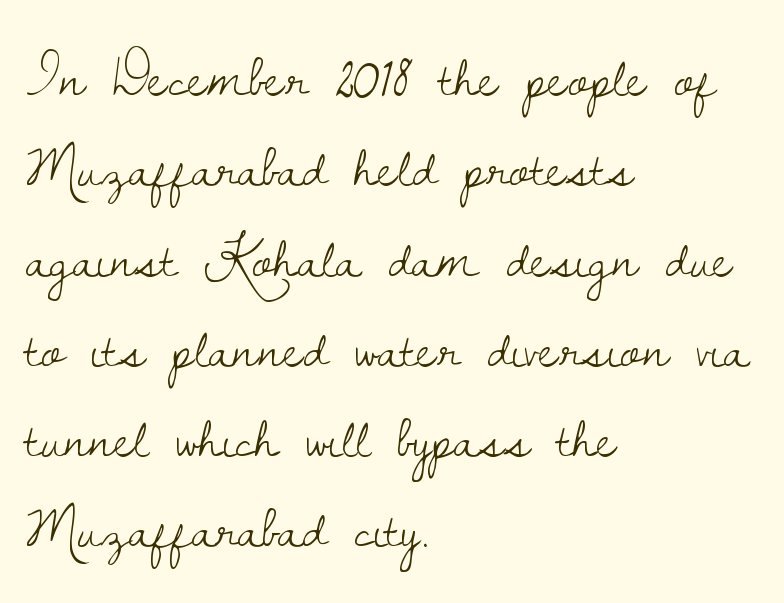
A classic flush-left, rag-right setting is used for this passage. The tracking reads as untouched default to a designer's eye. Is this a fixed-width face? No — the glyphs have proportional, varying widths. Anything drawn beneath the words? Only blank space.
